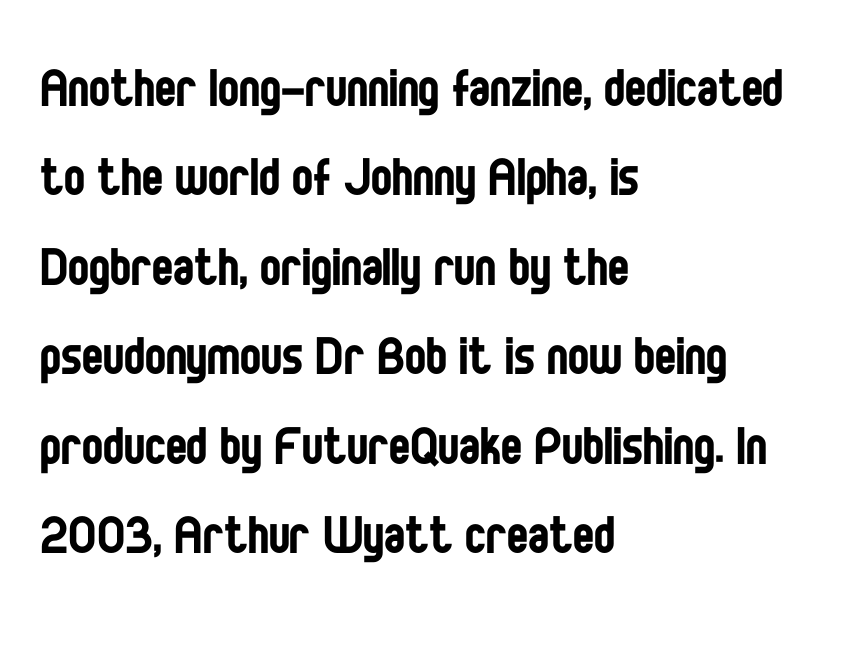
Q: Is the text bold? A: No.
Q: Is the text italic (slanted)? A: No, it is upright.
Q: Is the typeface a serif or a sans-serif typeface? A: Sans-serif.
Q: Is the text underlined? A: No.
Q: How is the paragraph aligned? A: Left-aligned.
Q: Is the spacing between letters normal or unusually wide? A: Normal.
Q: Is the spacing between lines tight, normal or loose? A: Normal.
Q: Width (condensed, normal, or wide)? A: Condensed.
Q: Stroke contrast? A: Low.
Q: x-height? A: Large.
Q: Monospaced? A: No.
